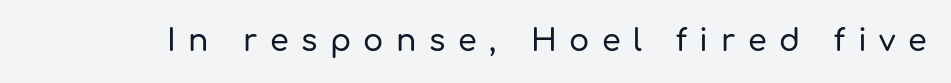
Q: Is the text italic (slanted)? A: No, it is upright.
Q: Is the typeface a serif or a sans-serif typeface? A: Sans-serif.
Q: Is the text underlined? A: No.
Q: Is the spacing between letters normal or unusually wide? A: Unusually wide.
Q: Width (condensed, normal, or wide)? A: Normal.
Q: Stroke contrast? A: Low.
Q: x-height? A: Medium.
Q: Monospaced? A: No.
